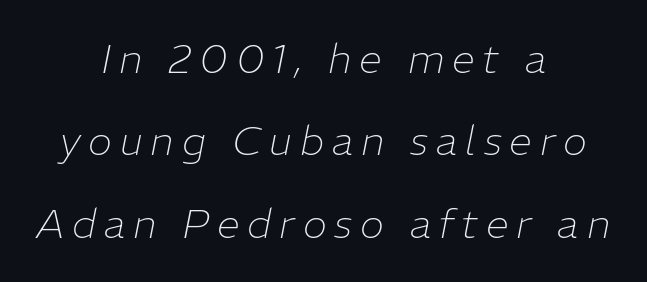
Summary of vertical rhythm: relaxed, with wide interline spacing. Varying glyph widths throughout — classic text-font behaviour. Descenders are the only things crossing below the line. The whole block is typeset with a tilt. Weight: regular or lighter.
